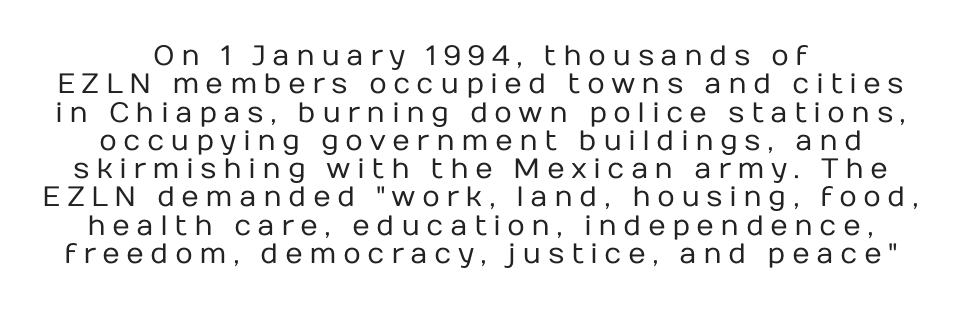
{"serif": "no", "italic": "no", "bold": "no", "weight": "regular", "width": "normal", "stroke_contrast": "low", "x_height": "medium", "monospaced": "no", "underline": "no", "line_spacing": "tight", "line_spacing_ratio": 1.01, "letter_spacing": "wide", "letter_spacing_em": 0.22, "glyph_px": 28}
